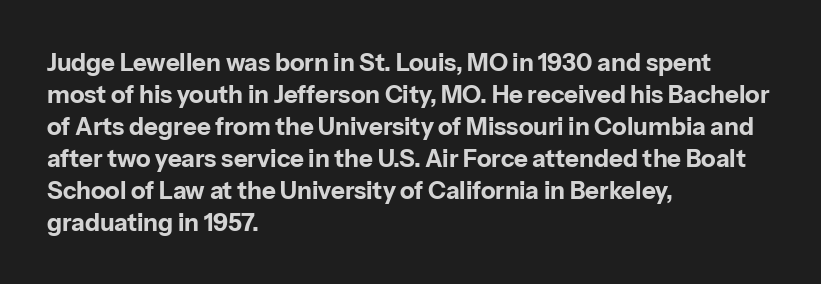
How are the letters spaced? Ordinarily, with no added tracking. Left-aligned paragraph, ragged on the right. The rows are spaced the way most documents space them. The glyphs are unaccompanied by any horizontal stroke below them. Weight check: bold — yes, fully. Ordinary non-slanted type is in use.
